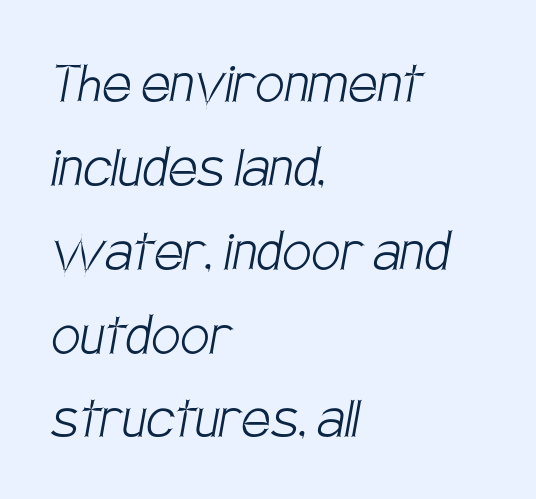
This sample uses plain, unmodified letter spacing. You could not count columns in this text — the font is proportionally spaced. Is this a sans? Yes — the strokes have no serifs. One-word summary of the alignment: left.
